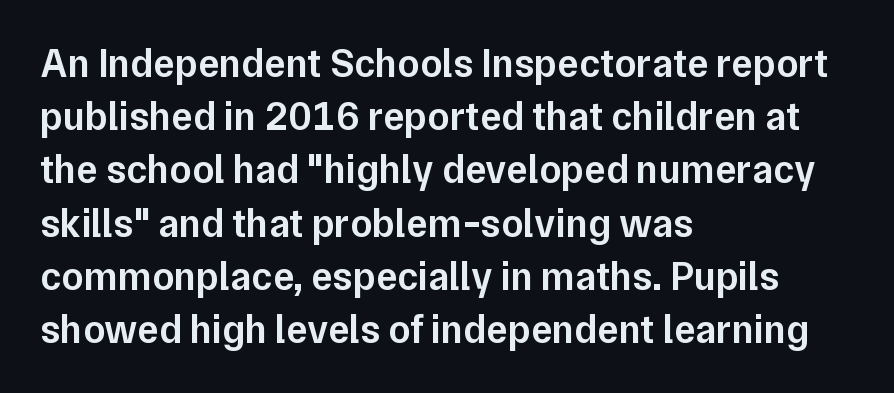
In CSS terms this would be text-align: left. Italic? Not at all — the glyphs are vertical. The passage shown stacks its lines at a standard gap. Look at the bottom of the vertical strokes: they stop flat, with no serifs. Letter spacing: default.
